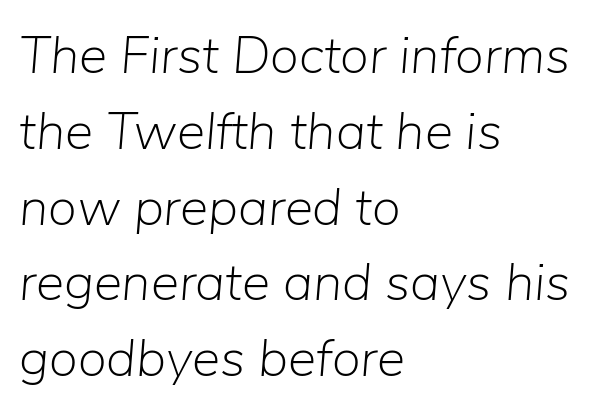
Q: Is the text bold? A: No.
Q: Is the text italic (slanted)? A: Yes, it leans right by about 5 degrees.
Q: Is the text underlined? A: No.
Q: How is the paragraph aligned? A: Left-aligned.
Q: Is the spacing between letters normal or unusually wide? A: Normal.
Q: Is the spacing between lines tight, normal or loose? A: Normal.
Q: Width (condensed, normal, or wide)? A: Normal.
Q: Stroke contrast? A: Low.
Q: x-height? A: Medium.
Q: Monospaced? A: No.
